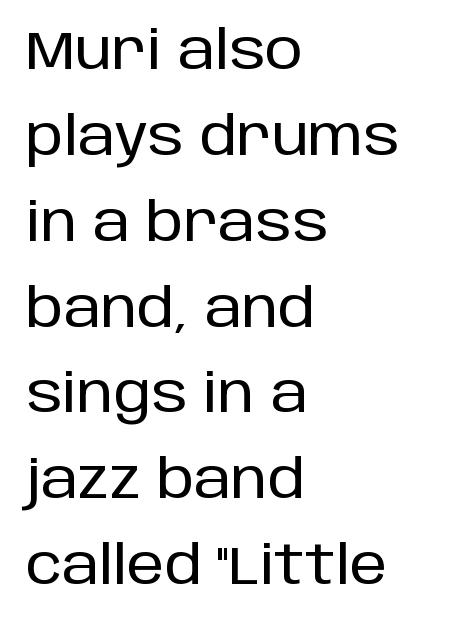
Q: Is the text italic (slanted)? A: No, it is upright.
Q: Is the typeface a serif or a sans-serif typeface? A: Sans-serif.
Q: Is the text underlined? A: No.
Q: How is the paragraph aligned? A: Left-aligned.
Q: Is the spacing between letters normal or unusually wide? A: Normal.
Q: Is the spacing between lines tight, normal or loose? A: Normal.
Q: Width (condensed, normal, or wide)? A: Normal.
Q: Stroke contrast? A: Low.
Q: x-height? A: Large.
Q: Monospaced? A: No.
